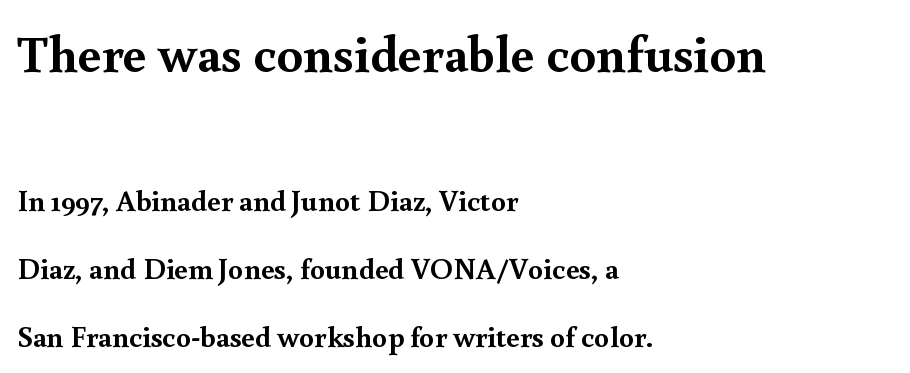
The image shows 53 px semibold serif type, upright; set left-aligned, loose line spacing (2.27x), normal letter spacing, not underlined; the first (top) block is 1.77x larger; a small x-height.
